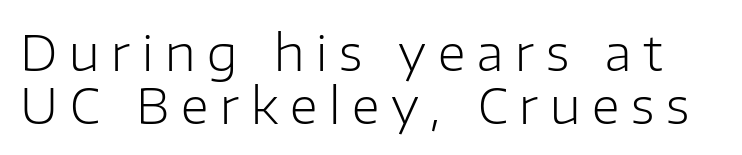
The image shows 49 px light sans-serif type, upright; set tight line spacing (1.08x), unusually wide letter spacing (+0.24 em), not underlined; low stroke contrast and a medium x-height.
